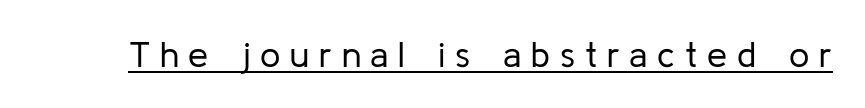
{"serif": "no", "italic": "no", "bold": "no", "weight": "regular", "width": "normal", "stroke_contrast": "low", "x_height": "medium", "monospaced": "no", "underline": "yes", "letter_spacing": "wide", "letter_spacing_em": 0.27, "glyph_px": 36}
